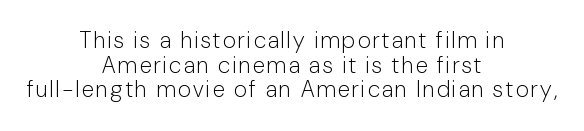
The image shows 23 px text type, upright; set centered, tight line spacing (1.07x), not underlined.
